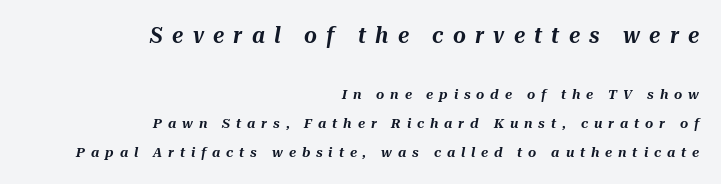
The image shows 22 px text type, italic (leaning right); set right-aligned, loose line spacing (2.09x), unusually wide letter spacing (+0.42 em), not underlined; the first (top) block is 1.57x larger.
